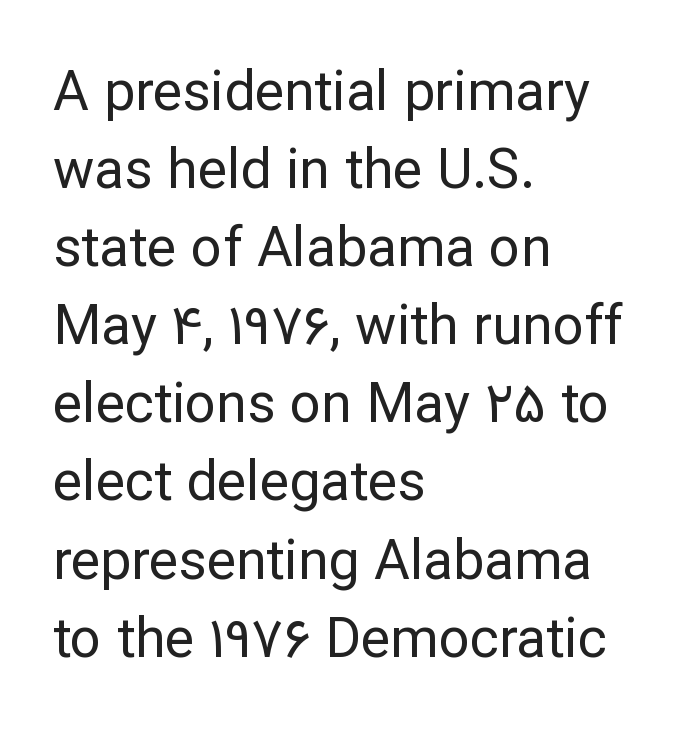
The image shows 55 px regular-weight sans-serif type, upright; set left-aligned, normal line spacing (1.42x), normal letter spacing, not underlined; low stroke contrast and a medium x-height.
